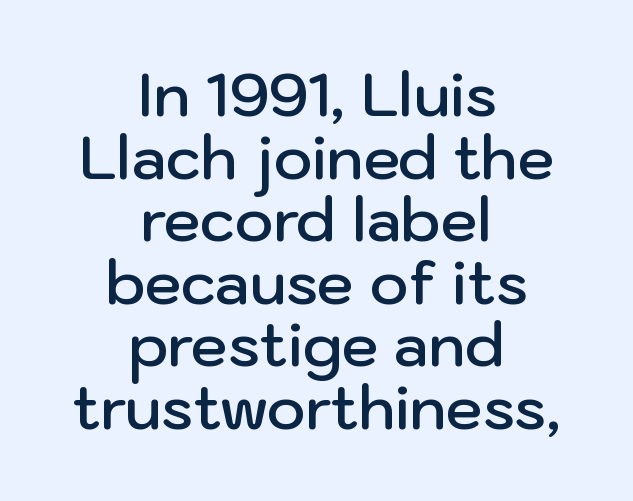
The image shows 59 px semibold sans-serif type, upright; set centered, tight line spacing (1.06x), normal letter spacing, not underlined; low stroke contrast and a medium x-height.
